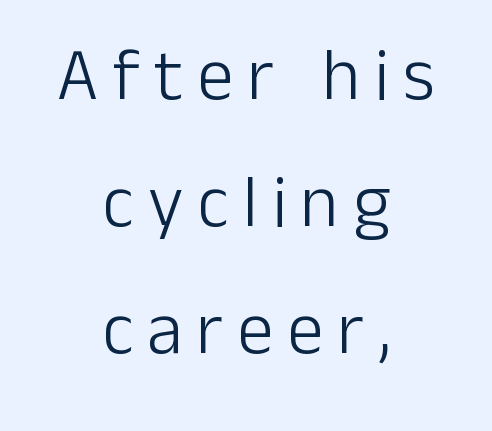
The image shows 73 px light sans-serif type, upright; set centered, line spacing 1.74x, not underlined; low stroke contrast and a medium x-height.
